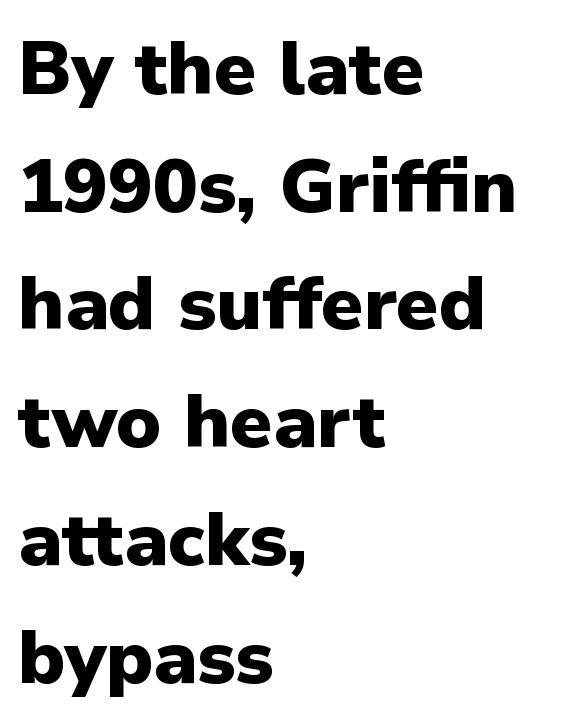
Q: Is the text bold? A: Yes.
Q: Is the text italic (slanted)? A: No, it is upright.
Q: Is the typeface a serif or a sans-serif typeface? A: Sans-serif.
Q: Is the text underlined? A: No.
Q: How is the paragraph aligned? A: Left-aligned.
Q: Is the spacing between letters normal or unusually wide? A: Normal.
Q: Is the spacing between lines tight, normal or loose? A: Normal.
Q: Width (condensed, normal, or wide)? A: Normal.
Q: Stroke contrast? A: Low.
Q: x-height? A: Medium.
Q: Monospaced? A: No.
